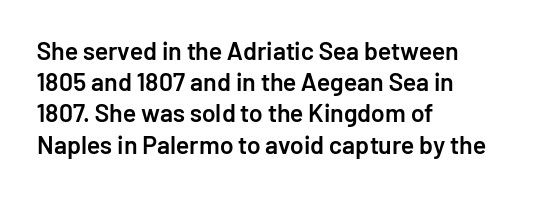
The vertical gap from one line to the next is medium. This sample is left-justified, so line endings fall wherever the words run out. Check under the words: just untouched page. Honestly, the letter spacing is just normal — you wouldn't notice it. Does the lettering tilt? It doesn't — this is upright. Typesetter's note: demi weight, one step under bold.
